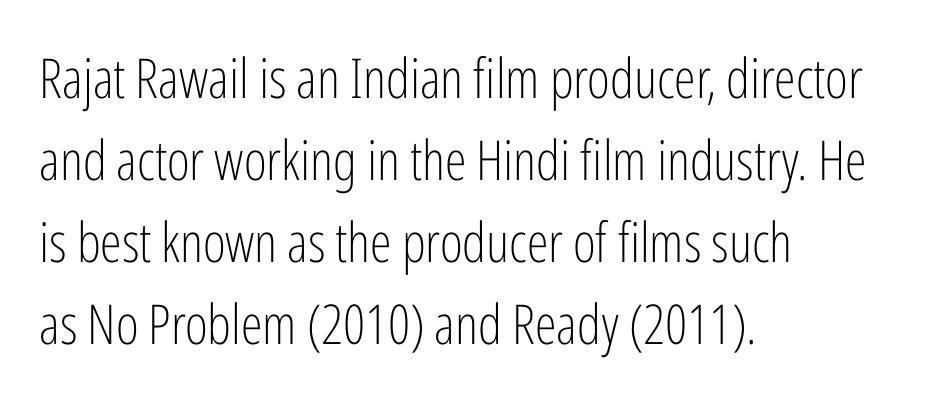
Q: Is the text bold? A: No.
Q: Is the text italic (slanted)? A: No, it is upright.
Q: Is the typeface a serif or a sans-serif typeface? A: Sans-serif.
Q: Is the text underlined? A: No.
Q: How is the paragraph aligned? A: Left-aligned.
Q: Is the spacing between letters normal or unusually wide? A: Normal.
Q: Is the spacing between lines tight, normal or loose? A: Normal.
Q: Width (condensed, normal, or wide)? A: Condensed.
Q: Stroke contrast? A: Low.
Q: x-height? A: Medium.
Q: Monospaced? A: No.
